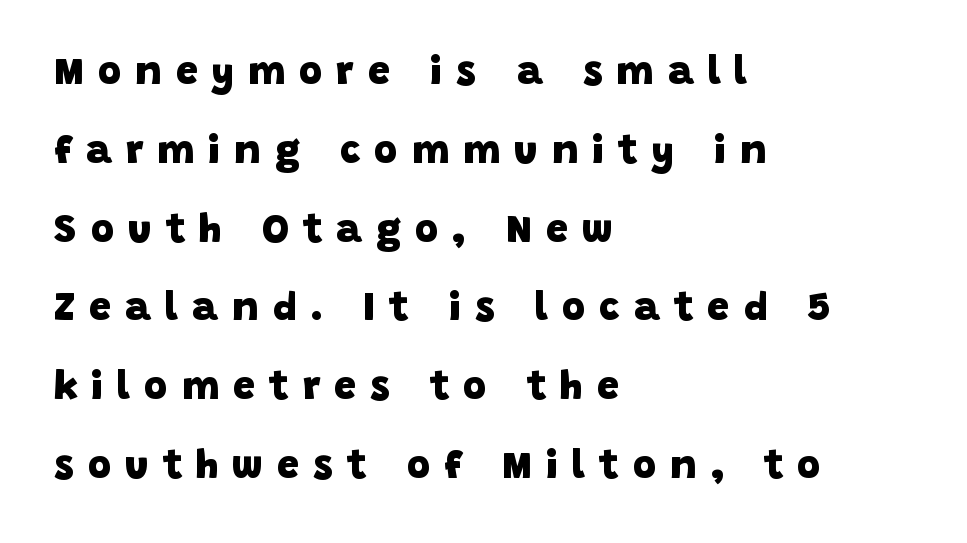
The vertical gap from one line to the next is large. You could only call the tracking loose — the letters float apart. The letters carry no serifs — their stems end cleanly without finishing strokes. The strip under each line holds only bare page. Note the varied advance widths — an 'i' is clearly narrower than an 'm'.
